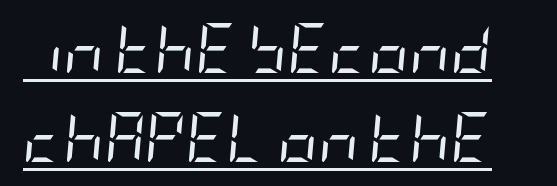
{"italic": "yes", "lean": "right", "slant_degrees": 5, "bold": "no", "weight": "regular", "width": "condensed", "stroke_contrast": "low", "x_height": "large", "underline": "yes", "line_spacing_ratio": 1.79, "letter_spacing": "normal", "letter_spacing_em": 0.0, "glyph_px": 50}
